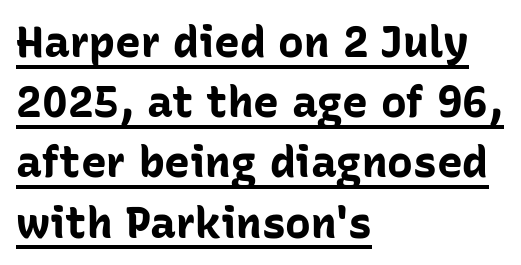
Students, note that the glyphs here touch the page at normal intervals. Emphasis by weight is at full strength: bold. The letters stand upright; this is a roman face. The setting favours the left margin, as ordinary paragraphs usually do.
